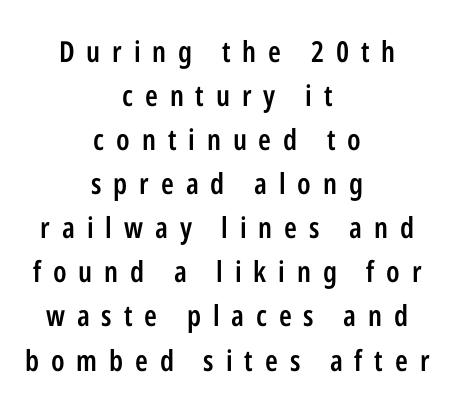
These lines are composed in type without serifs. The gap between lines stays unmarked. Here the designer chose a conventional face with non-uniform glyph widths. The lettering stays uniformly vertical, giving the passage a roman look.
